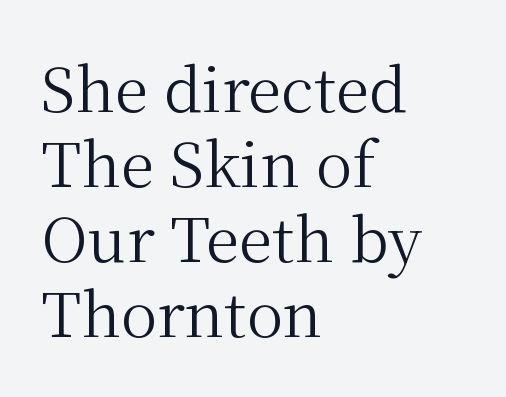
The glyphs are unaccompanied by any horizontal stroke below them. Inter-character spacing is left at the font's built-in metrics. These lines are rendered in a variable-pitch font. The face looks like a standard text weight, possibly lighter.
